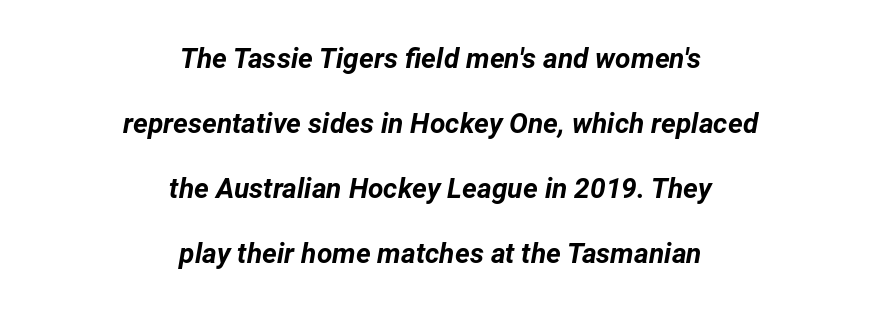
These lines are rendered in a variable-pitch font. Notice how the stems are inclined rather than vertical — that's the hallmark of italics. Glance below the letters and you will spot only blank space. You'd pick this weight for a headline — it's a proper bold. Between one letter and the next there's only the usual sliver of space. The lines in this sample share a center point and differ in where they start and stop.
